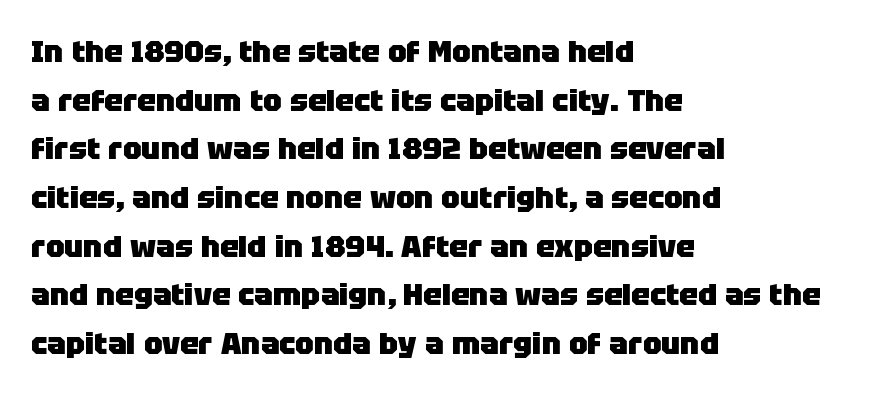
{"serif": "no", "italic": "no", "bold": "yes", "weight": "heavy", "width": "normal", "stroke_contrast": "low", "x_height": "large", "monospaced": "no", "underline": "no", "align": "left", "line_spacing": "normal", "line_spacing_ratio": 1.57, "letter_spacing": "normal", "letter_spacing_em": 0.0, "glyph_px": 31}
